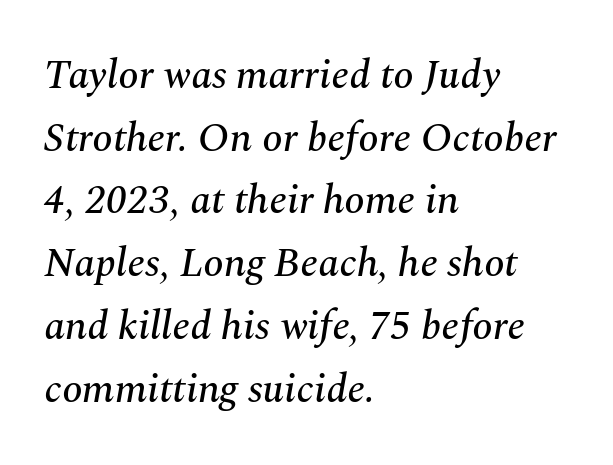
The letters carry serifs — small finishing strokes at the ends of their stems. This sample has the flowing, uneven cadence of proportional lettering. The baseline area is clear. The line texture is even and compact thanks to regular tracking.
